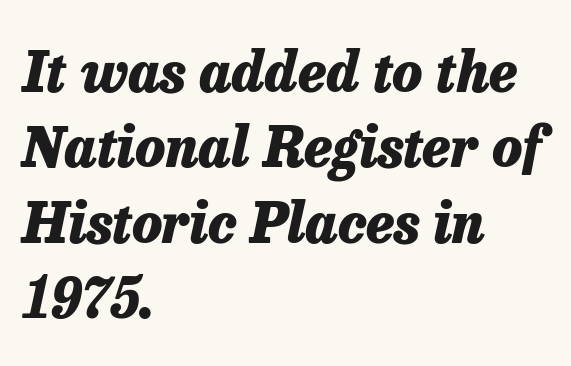
The image shows 55 px heavy type, italic (leaning right); set left-aligned, normal line spacing (1.37x), normal letter spacing, not underlined; low stroke contrast and a medium x-height.
